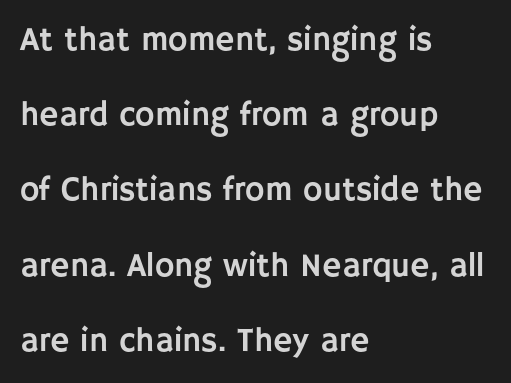
The rendering keeps characters at their native spacing. Rule under the text: the space is simply empty. Characters remain perfectly vertical along every line. A typesetter would label this face a sans.
